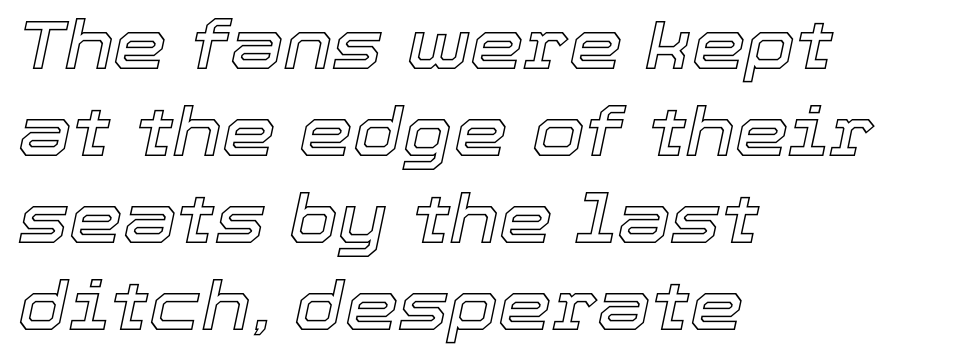
Q: Is the text italic (slanted)? A: Yes, it leans right by about 12 degrees.
Q: Is the text underlined? A: No.
Q: How is the paragraph aligned? A: Left-aligned.
Q: Is the spacing between letters normal or unusually wide? A: Normal.
Q: Is the spacing between lines tight, normal or loose? A: Normal.
Q: Width (condensed, normal, or wide)? A: Normal.
Q: x-height? A: Medium.
Q: Monospaced? A: No.
